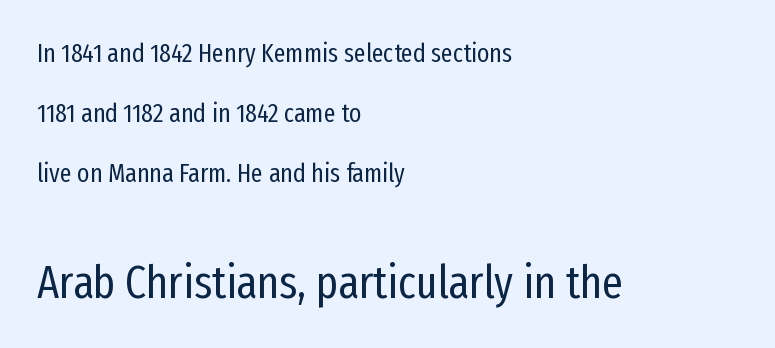
Q: Is the text bold? A: No.
Q: Is the text italic (slanted)? A: No, it is upright.
Q: Is the typeface a serif or a sans-serif typeface? A: Sans-serif.
Q: Is the text underlined? A: No.
Q: How is the paragraph aligned? A: Left-aligned.
Q: Is the spacing between letters normal or unusually wide? A: Normal.
Q: Is the spacing between lines tight, normal or loose? A: Loose.
Q: Which block of text is set in a larger size, the first (top) or the second (bottom)? A: The second (bottom) one.
Q: Width (condensed, normal, or wide)? A: Condensed.
Q: Stroke contrast? A: Low.
Q: x-height? A: Medium.
Q: Monospaced? A: No.
